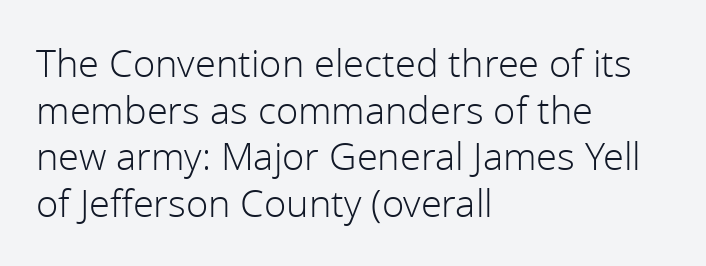
Note the varied advance widths — an 'i' is clearly narrower than an 'm'. Default kerning and tracking; the words read as compact shapes. Ordinary non-slanted type is in use. The text block is weighted toward the left margin, trailing off unevenly rightward.
